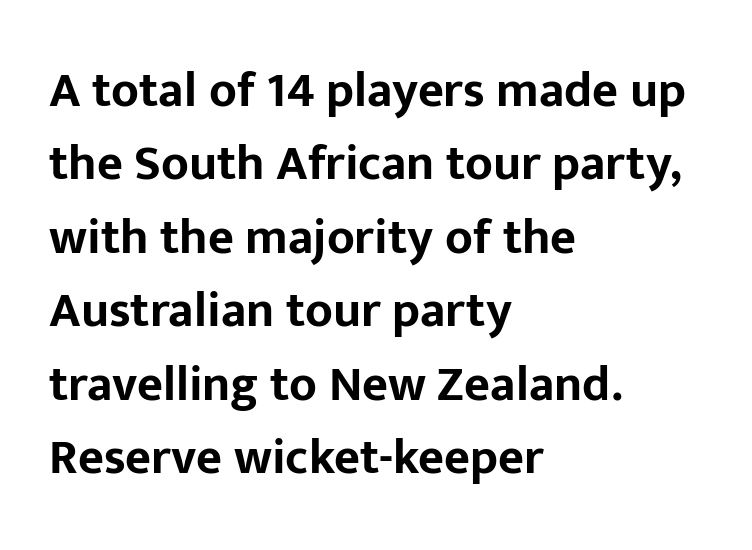
The image shows 50 px bold sans-serif type, upright; set left-aligned, normal line spacing (1.47x), normal letter spacing, not underlined; low stroke contrast and a medium x-height.
